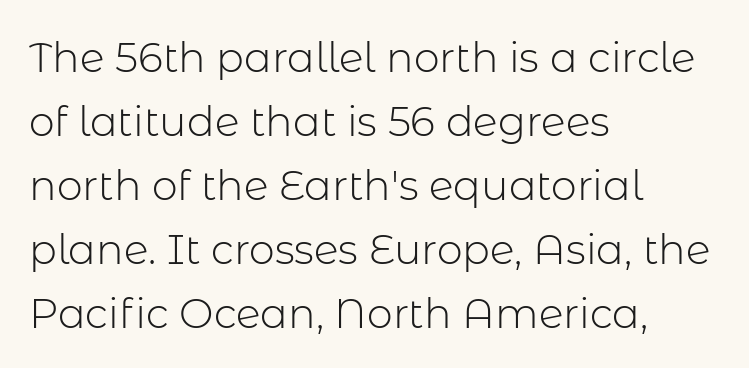
{"serif": "no", "italic": "no", "bold": "no", "weight": "light", "width": "normal", "stroke_contrast": "low", "x_height": "medium", "monospaced": "no", "underline": "no", "align": "left", "line_spacing": "normal", "line_spacing_ratio": 1.56, "letter_spacing": "normal", "letter_spacing_em": 0.0, "glyph_px": 41}
